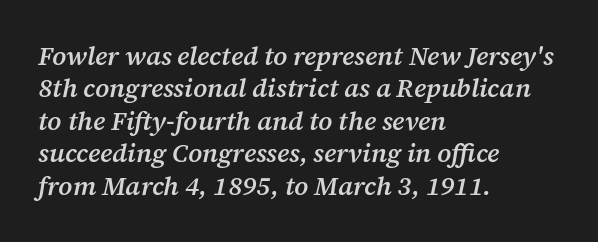
The ragged edge is on the right, which tells us the setting is flush left. Semibold letterforms, between regular and bold. The rendering uses a moderate line-height, typical for paragraphs. The face used here has a pronounced slope to its letters. The gaps between neighbouring characters are ordinary and unremarkable.
